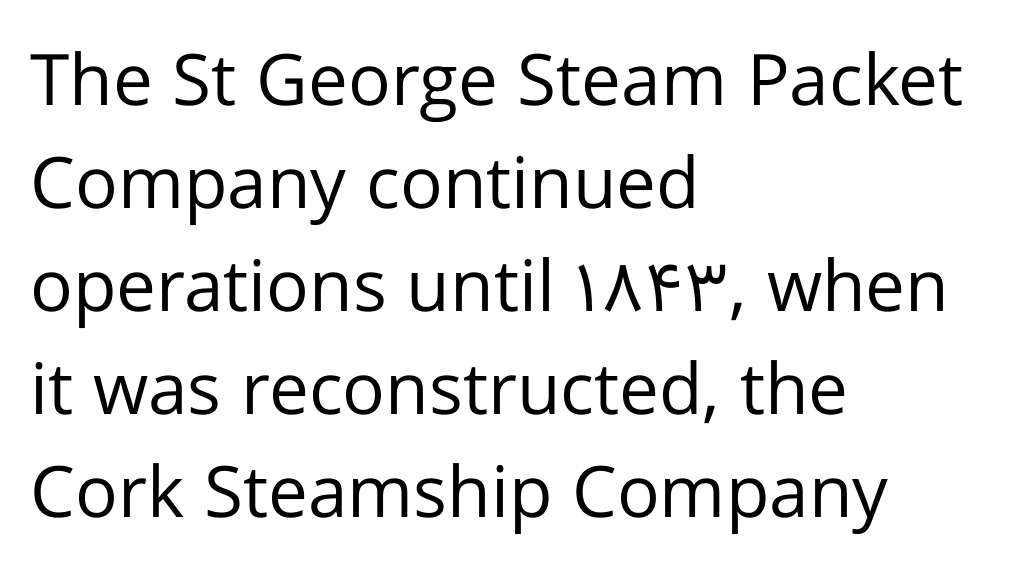
{"serif": "no", "italic": "no", "bold": "no", "weight": "regular", "width": "normal", "stroke_contrast": "low", "x_height": "medium", "monospaced": "no", "underline": "no", "align": "left", "line_spacing": "normal", "line_spacing_ratio": 1.45, "letter_spacing": "normal", "letter_spacing_em": 0.0, "glyph_px": 71}
